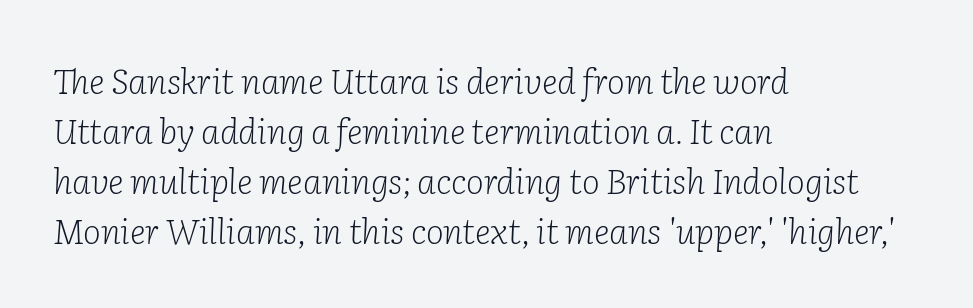
{"serif": "yes", "italic": "yes", "lean": "right", "slant_degrees": 2, "bold": "no", "weight": "light", "width": "normal", "stroke_contrast": "low", "x_height": "medium", "monospaced": "no", "underline": "no", "align": "left", "line_spacing": "normal", "line_spacing_ratio": 1.47, "letter_spacing": "normal", "letter_spacing_em": 0.0, "glyph_px": 34}
